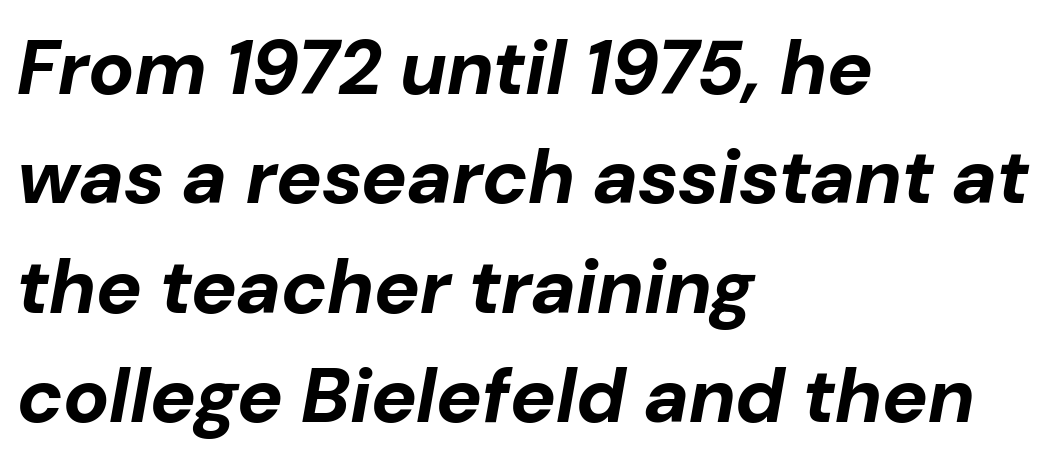
Q: Is the text bold? A: Yes.
Q: Is the text italic (slanted)? A: Yes, it leans right by about 10 degrees.
Q: Is the text underlined? A: No.
Q: How is the paragraph aligned? A: Left-aligned.
Q: Is the spacing between letters normal or unusually wide? A: Normal.
Q: Is the spacing between lines tight, normal or loose? A: Normal.
Q: Width (condensed, normal, or wide)? A: Normal.
Q: Stroke contrast? A: Low.
Q: x-height? A: Medium.
Q: Monospaced? A: No.
